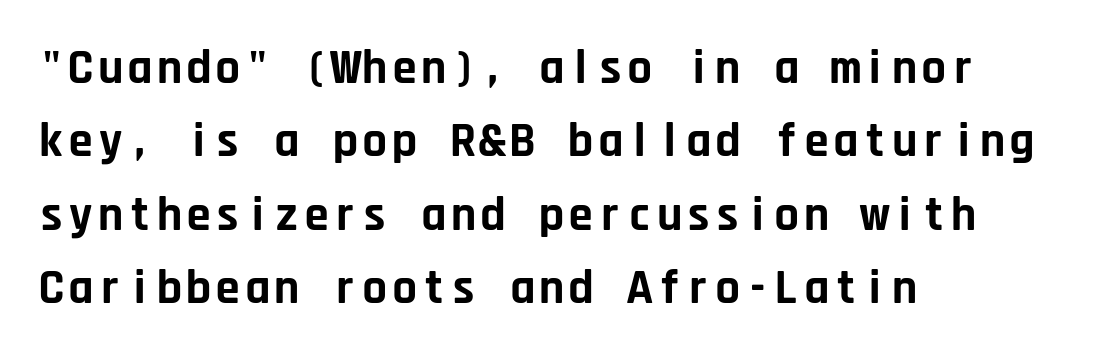
Each new line begins a customary step beneath the previous one. Designer's note — italics off, roman on. The typesetting leans heavy: a genuine bold. Descender tails drop into unmarked territory.
